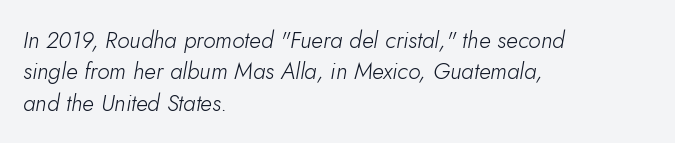
{"italic": "yes", "lean": "right", "slant_degrees": 10, "bold": "no", "underline": "no", "align": "left", "line_spacing": "normal", "line_spacing_ratio": 1.36, "letter_spacing": "normal", "letter_spacing_em": 0.0, "glyph_px": 23}
